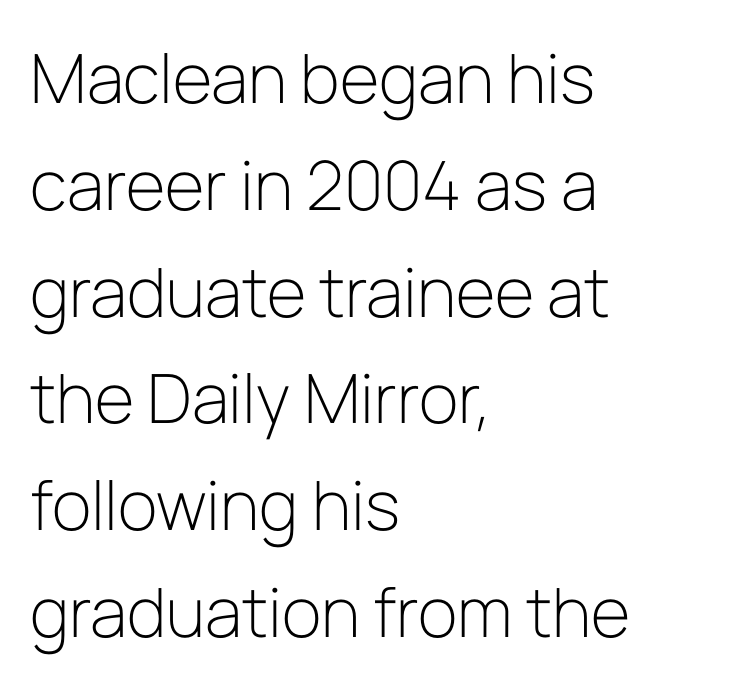
The image shows 68 px light sans-serif type, upright; set left-aligned, normal line spacing (1.57x), normal letter spacing, not underlined; low stroke contrast and a medium x-height.
